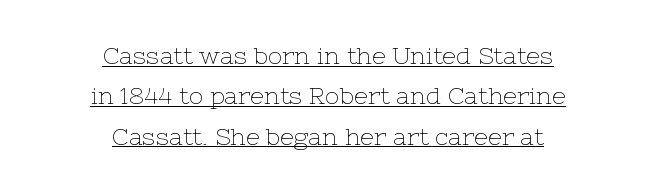
The weight would be labelled regular, book, light, or lighter still. Italic? Not at all — the glyphs are vertical. These characters rest on top of a visible drawn line. The rendering keeps characters at their native spacing. Typeset on center — no edge is straight. Is there much room between lines? A standard amount, neither cramped nor airy.
